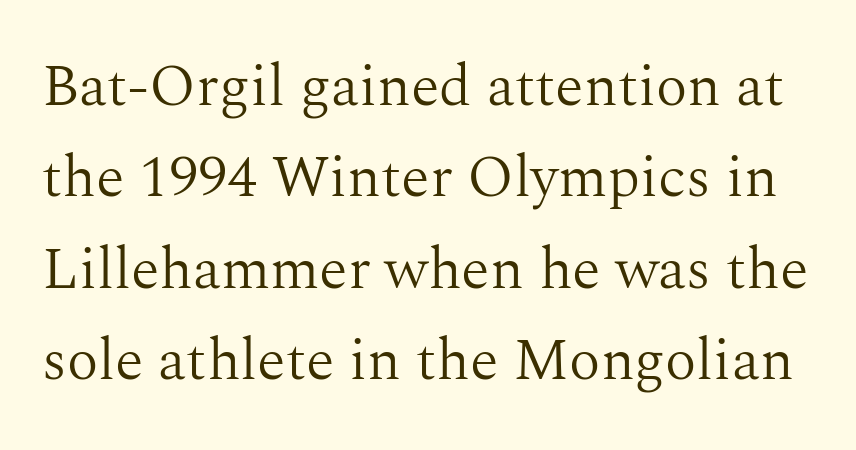
Ink coverage per letter is moderate at most. Line spacing here is normal. This rendering leaves character spacing at its baseline value. Each letter keeps its own natural width here, so spacing adapts to shape. The letters carry serifs — small finishing strokes at the ends of their stems.
